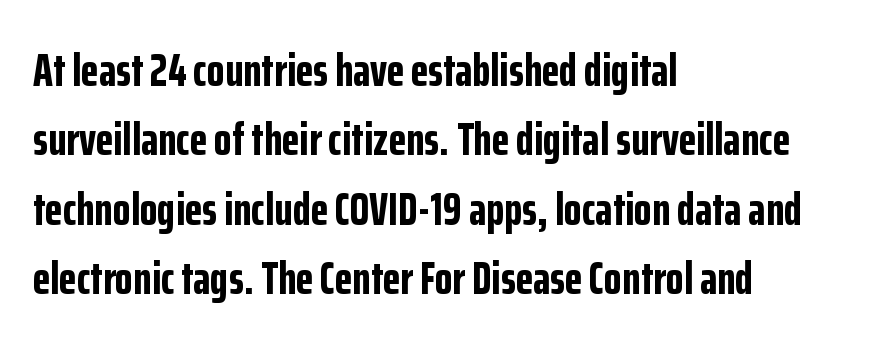
{"serif": "no", "italic": "no", "bold": "yes", "weight": "bold", "width": "condensed", "stroke_contrast": "low", "x_height": "medium", "monospaced": "no", "underline": "no", "align": "left", "line_spacing": "normal", "line_spacing_ratio": 1.51, "letter_spacing": "normal", "letter_spacing_em": 0.0, "glyph_px": 46}
